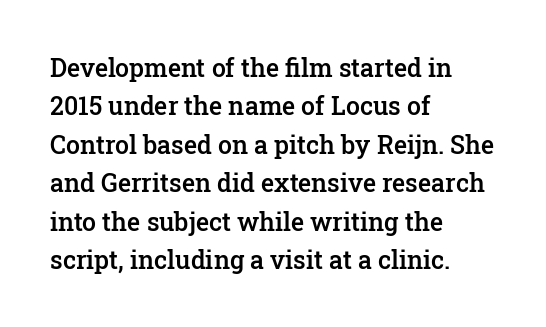
Has an underline been added? It has not. A typesetter would mark this as roman, not italic. The passage shown has conventional tracking throughout. The rows are spaced the way most documents space them. Each line starts at the same left margin while the right side varies. The font is running at a semibold setting, under full bold.
